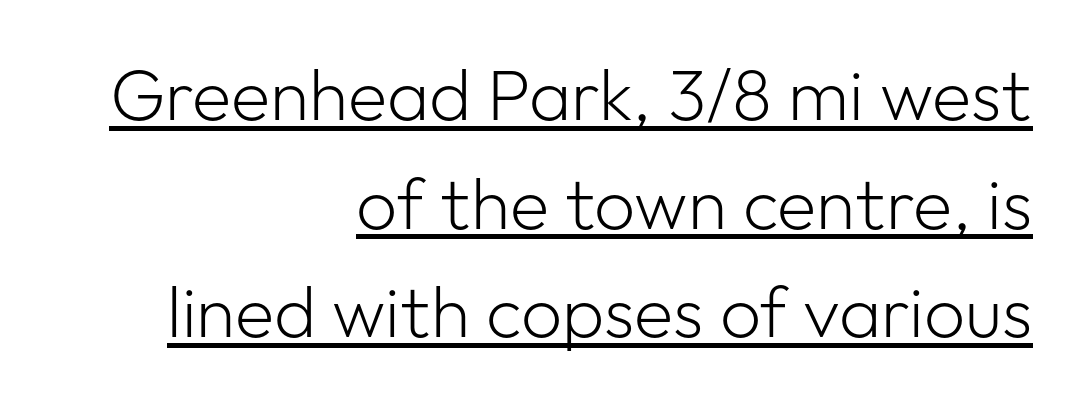
Q: Is the text bold? A: No.
Q: Is the text italic (slanted)? A: No, it is upright.
Q: Is the typeface a serif or a sans-serif typeface? A: Sans-serif.
Q: Is the text underlined? A: Yes.
Q: How is the paragraph aligned? A: Right-aligned.
Q: Is the spacing between letters normal or unusually wide? A: Normal.
Q: Is the spacing between lines tight, normal or loose? A: Normal.
Q: Width (condensed, normal, or wide)? A: Normal.
Q: Stroke contrast? A: Low.
Q: x-height? A: Medium.
Q: Monospaced? A: No.
